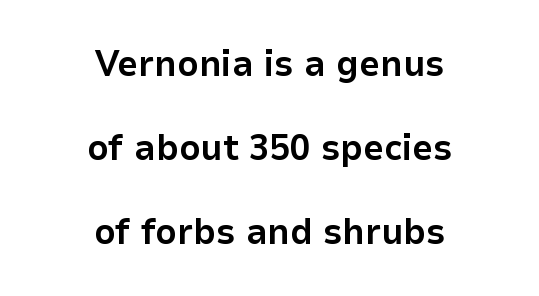
Q: Is the text bold? A: Yes.
Q: Is the text italic (slanted)? A: No, it is upright.
Q: Is the typeface a serif or a sans-serif typeface? A: Sans-serif.
Q: Is the text underlined? A: No.
Q: How is the paragraph aligned? A: Centered.
Q: Is the spacing between letters normal or unusually wide? A: Normal.
Q: Is the spacing between lines tight, normal or loose? A: Loose.
Q: Width (condensed, normal, or wide)? A: Normal.
Q: Stroke contrast? A: Low.
Q: x-height? A: Medium.
Q: Monospaced? A: No.
